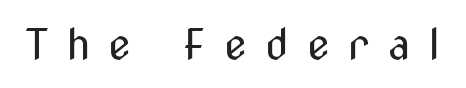
{"serif": "no", "italic": "no", "bold": "no", "weight": "regular", "width": "condensed", "stroke_contrast": "medium", "x_height": "medium", "monospaced": "no", "underline": "no", "letter_spacing": "wide", "letter_spacing_em": 0.43, "glyph_px": 42}
